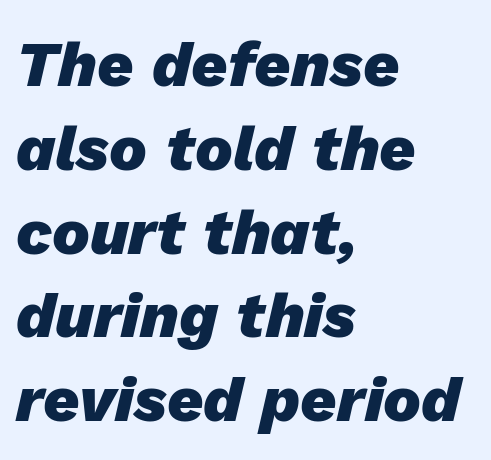
Observe the lean: these are italic letterforms. A full-strength bold gives these letters their thick strokes. This sample uses plain, unmodified letter spacing. Leading matches the norm, producing a regular column. The rendering anchors every line to the left-hand side.
